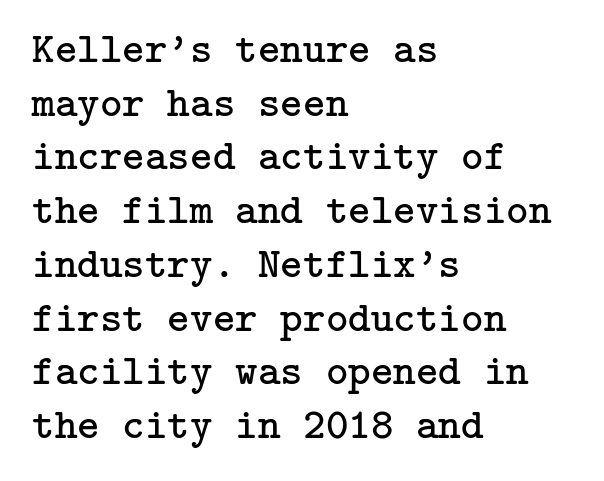
{"serif": "yes", "italic": "no", "bold": "no", "weight": "regular", "width": "normal", "stroke_contrast": "low", "x_height": "medium", "underline": "no", "align": "left", "line_spacing": "normal", "line_spacing_ratio": 1.25, "letter_spacing": "normal", "letter_spacing_em": 0.0, "glyph_px": 43}
